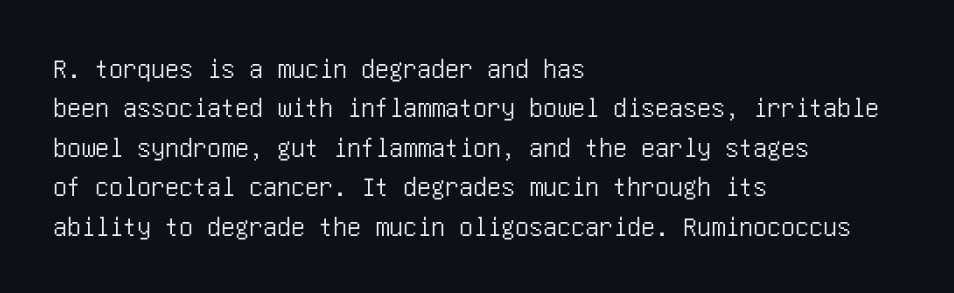
The text was rendered using a sans face with plain stroke endings. Underlining? Definitely not there. A roman cut, with each character standing at attention. Does the leading feel generous? No, just average. If you drew a ruler down the left edge, every line would touch it. Each word holds together tightly as a unit, with standard inter-letter gaps.
